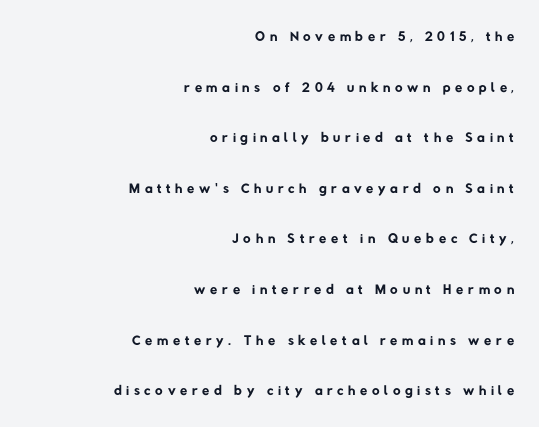
The compositor pushed each line to the right boundary. Any mark beneath the type? The region is blank. The type is letterspaced generously, with wide tracking. The strokes carry an ordinary text weight at most. The line-height multiplier appears high, well above default.
